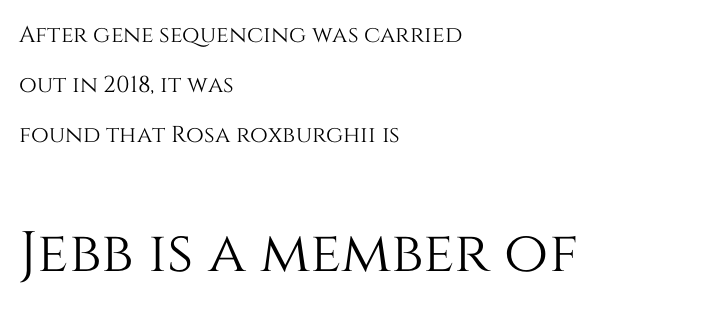
What's the leading like? Stretched, with rows far apart. A roman cut, with each character standing at attention. Size contrast runs from small at the top to large at the bottom. The rendering keeps characters at their native spacing. A classic flush-left, rag-right setting is used for this passage.
